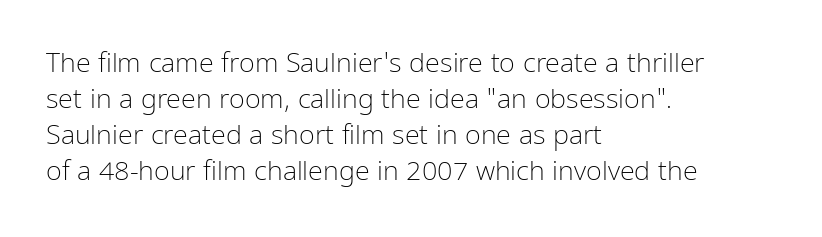
A clean baseline with only descenders dipping below it. The letters stand upright; this is a roman face. The letterforms sit shoulder to shoulder at normal distance. The compositor pushed each line to the left boundary.
